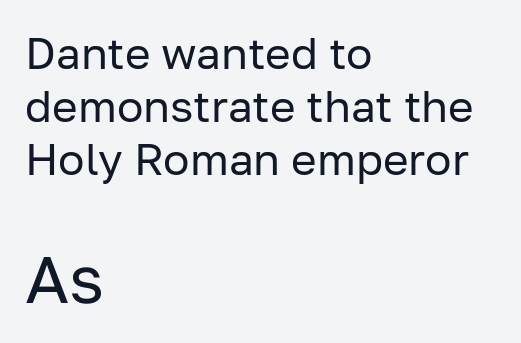
The image shows 66 px regular-weight sans-serif type, upright; set left-aligned, line spacing 1.21x, normal letter spacing, not underlined; the second (bottom) block is 1.5x larger; low stroke contrast and a medium x-height.
